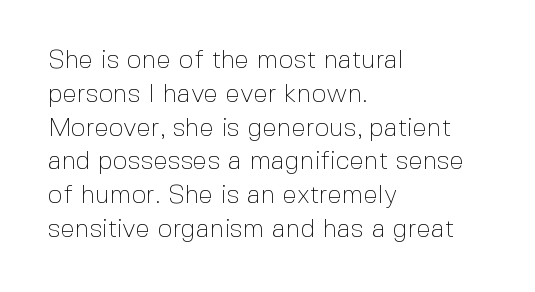
The image shows 26 px text type, upright; set left-aligned, normal line spacing (1.3x), normal letter spacing, not underlined.
